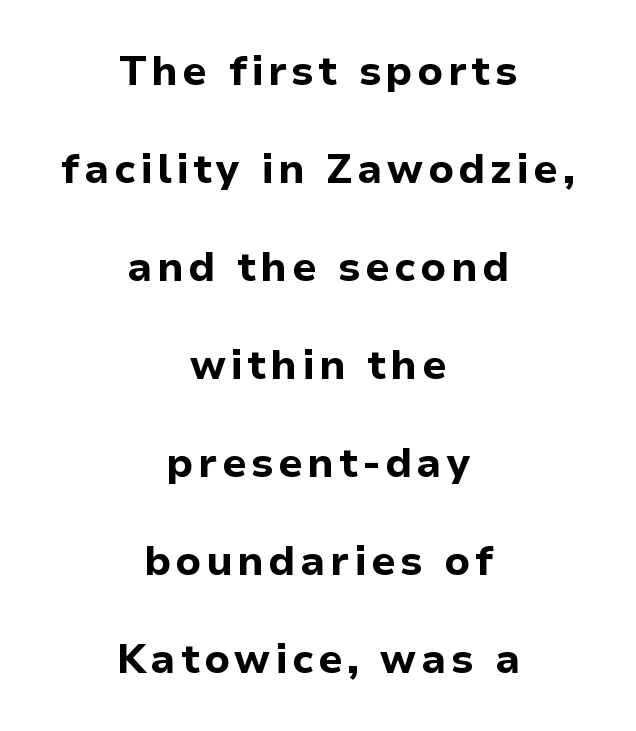
{"serif": "no", "italic": "no", "bold": "yes", "weight": "bold", "width": "normal", "stroke_contrast": "low", "x_height": "medium", "monospaced": "no", "underline": "no", "align": "center", "line_spacing": "loose", "line_spacing_ratio": 2.39, "glyph_px": 41}
